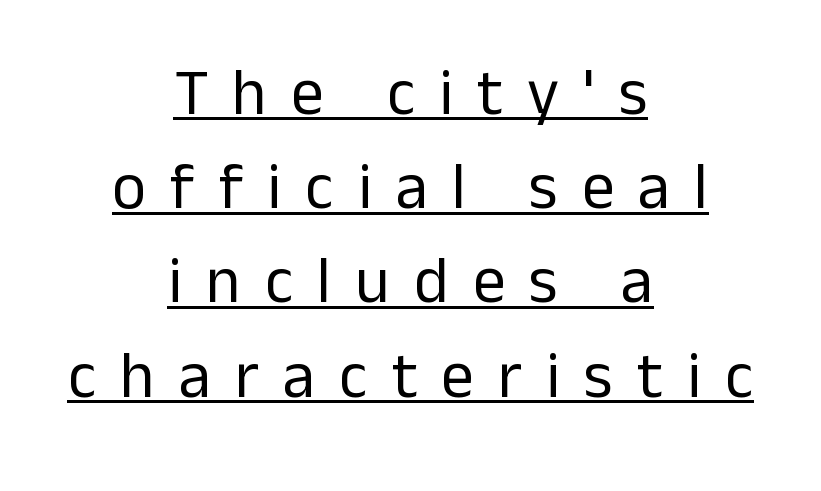
The image shows 65 px regular-weight sans-serif type, upright; set centered, normal line spacing (1.45x), unusually wide letter spacing (+0.37 em), underlined; low stroke contrast and a medium x-height.
